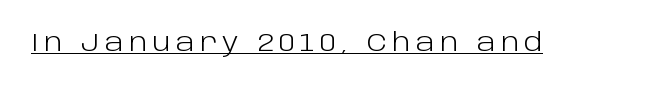
The font is comparable to plain body text, perhaps lighter. This is the regular roman posture of the typeface. The typesetter has applied underlining to the passage shown. Tracking value appears strongly positive — letters spread wide.
